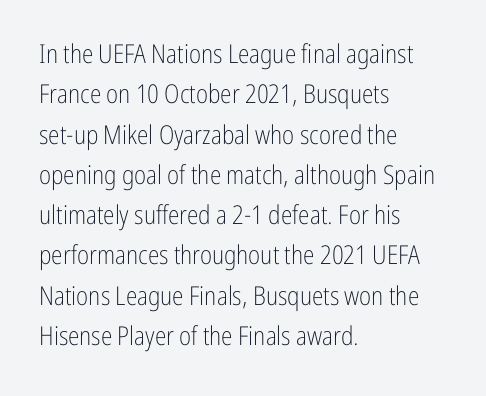
The image shows 26 px text type, upright; set left-aligned, normal line spacing (1.55x), normal letter spacing, not underlined.
